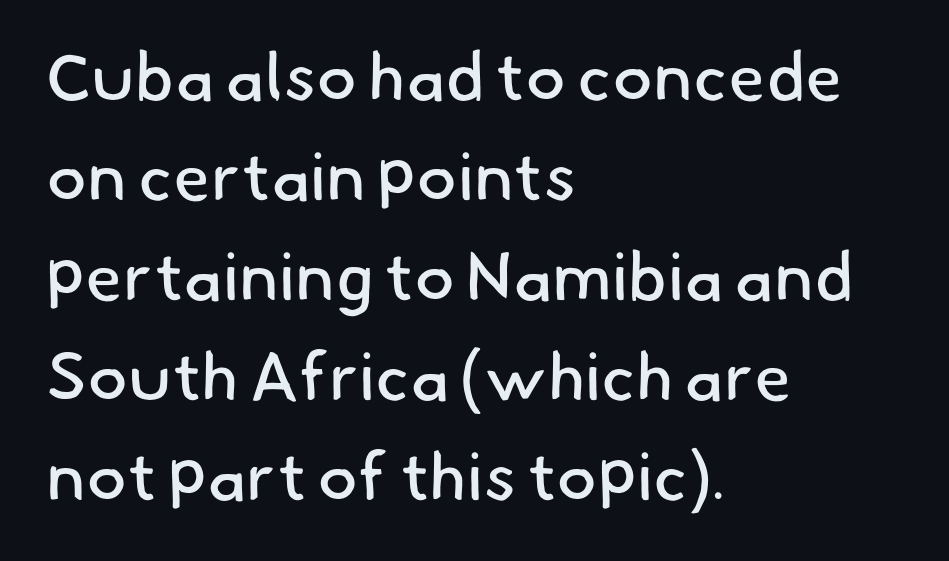
{"serif": "no", "bold": "no", "weight": "regular", "width": "normal", "stroke_contrast": "low", "x_height": "small", "monospaced": "no", "underline": "no", "align": "left", "line_spacing": "normal", "line_spacing_ratio": 1.47, "letter_spacing": "normal", "letter_spacing_em": 0.0, "glyph_px": 68}
